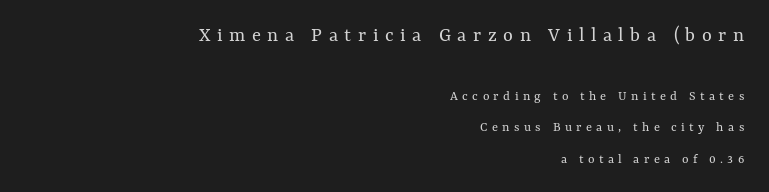
The rendering anchors every line to the right-hand side. Display-style spreading of the glyphs; the letterfit is very open. Notice how the stems are strictly vertical — no italics here. Letters have the restrained weight of plain body copy at most. The lines are spread far apart with generous leading. Check the space under the baseline: it is left empty.
